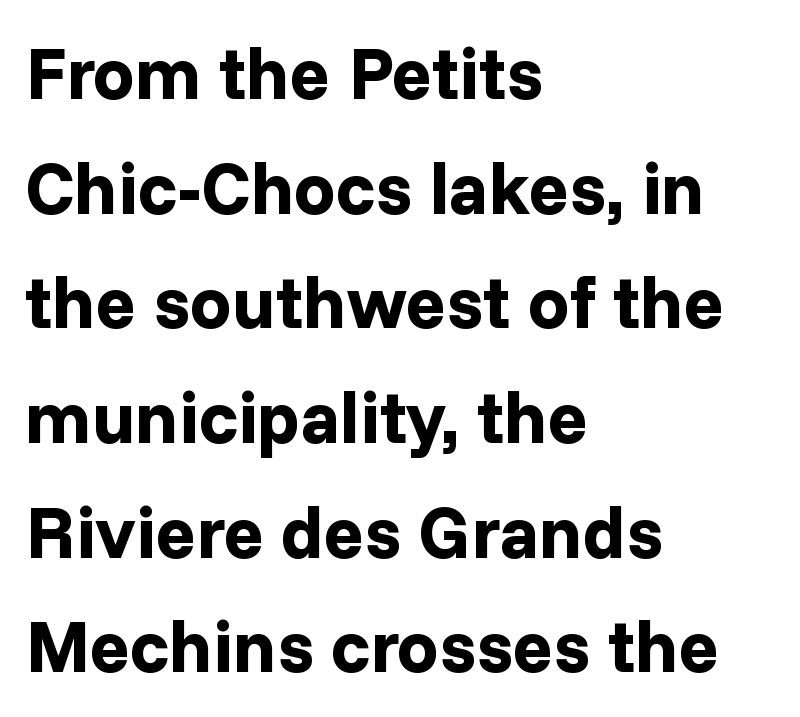
The image shows 74 px bold sans-serif type, upright; set left-aligned, normal line spacing (1.55x), normal letter spacing, not underlined; low stroke contrast and a medium x-height.
